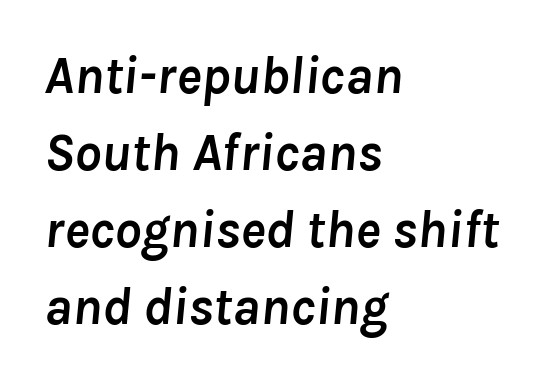
The image shows 53 px semibold type, italic (leaning right); set left-aligned, normal line spacing (1.45x), normal letter spacing, not underlined; low stroke contrast and a medium x-height.
